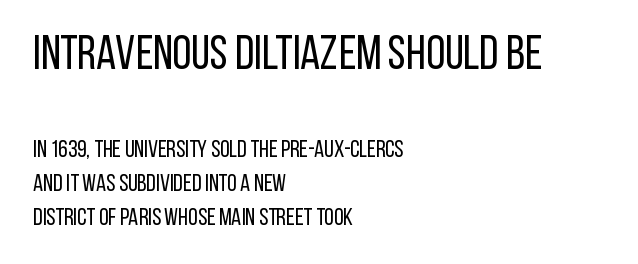
{"serif": "no", "italic": "no", "bold": "no", "weight": "regular", "width": "condensed", "stroke_contrast": "low", "x_height": "large", "monospaced": "no", "underline": "no", "align": "left", "line_spacing": "normal", "line_spacing_ratio": 1.41, "letter_spacing": "normal", "letter_spacing_em": 0.0, "larger_block": "first", "size_ratio": 2.0, "glyph_px": 48}
